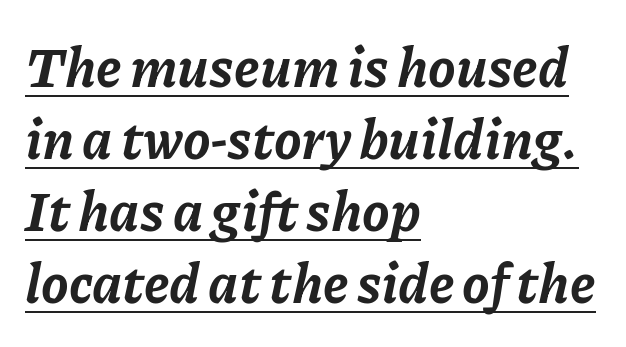
Q: Is the text bold? A: Yes.
Q: Is the text italic (slanted)? A: Yes, it leans right by about 11 degrees.
Q: Is the text underlined? A: Yes.
Q: How is the paragraph aligned? A: Left-aligned.
Q: Is the spacing between letters normal or unusually wide? A: Normal.
Q: Is the spacing between lines tight, normal or loose? A: Normal.
Q: Width (condensed, normal, or wide)? A: Normal.
Q: Stroke contrast? A: Low.
Q: x-height? A: Medium.
Q: Monospaced? A: No.
